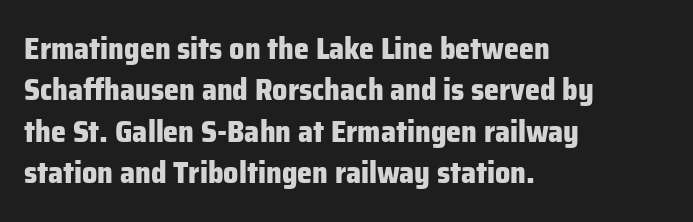
Do the letters lean? They stand straight. Spacing verdict: proportional, widths tailored to each character. Tracking here is standard; glyphs follow each other at the usual distance. Beneath every word, the page is bare.
